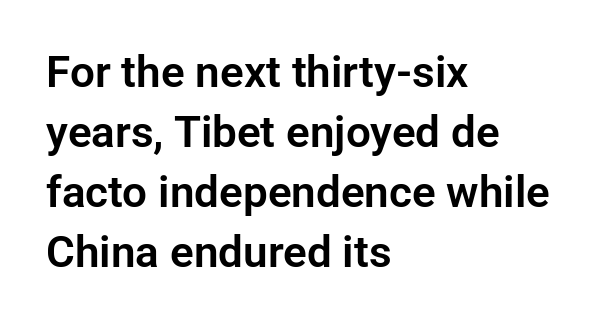
{"serif": "no", "italic": "no", "width": "normal", "stroke_contrast": "low", "x_height": "medium", "monospaced": "no", "underline": "no", "align": "left", "line_spacing": "normal", "line_spacing_ratio": 1.36, "letter_spacing": "normal", "letter_spacing_em": 0.0, "glyph_px": 44}
